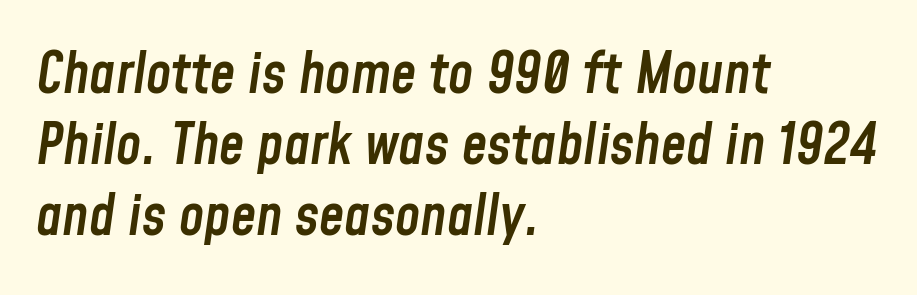
The letterforms sit shoulder to shoulder at normal distance. What weight is shown? A semibold, between regular and bold. Spacing verdict: proportional, widths tailored to each character. The glyphs are unaccompanied by any horizontal stroke below them. A typesetter would call this leading conventional body-copy spacing.
